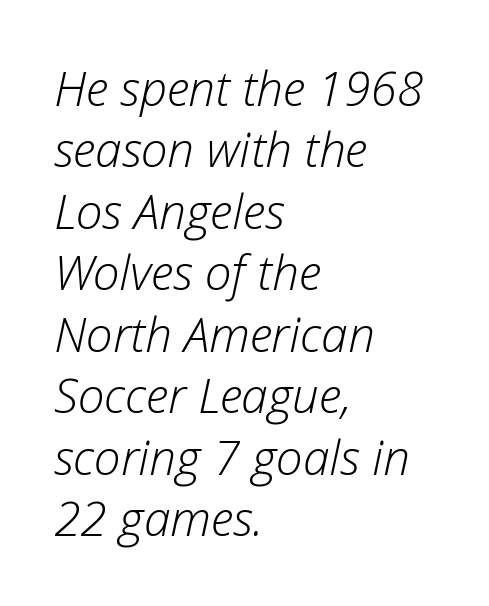
Q: Is the text bold? A: No.
Q: Is the text italic (slanted)? A: Yes, it leans right by about 12 degrees.
Q: Is the text underlined? A: No.
Q: How is the paragraph aligned? A: Left-aligned.
Q: Is the spacing between letters normal or unusually wide? A: Normal.
Q: Is the spacing between lines tight, normal or loose? A: Normal.
Q: Width (condensed, normal, or wide)? A: Normal.
Q: Stroke contrast? A: Low.
Q: x-height? A: Medium.
Q: Monospaced? A: No.
